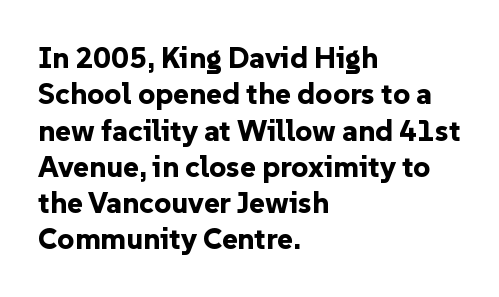
{"serif": "no", "italic": "no", "bold": "yes", "weight": "bold", "width": "normal", "stroke_contrast": "low", "x_height": "medium", "monospaced": "no", "underline": "no", "align": "left", "line_spacing_ratio": 1.21, "letter_spacing": "normal", "letter_spacing_em": 0.0, "glyph_px": 30}
